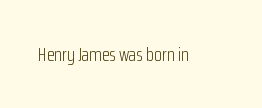
Q: Is the text bold? A: No.
Q: Is the text italic (slanted)? A: No, it is upright.
Q: Is the text underlined? A: No.
Q: Is the spacing between letters normal or unusually wide? A: Normal.
